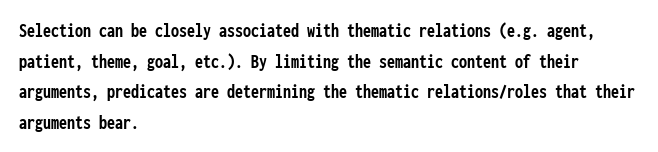
{"italic": "no", "bold": "yes", "underline": "no", "align": "left", "line_spacing": "normal", "line_spacing_ratio": 1.53, "letter_spacing": "normal", "letter_spacing_em": 0.0, "glyph_px": 20}
